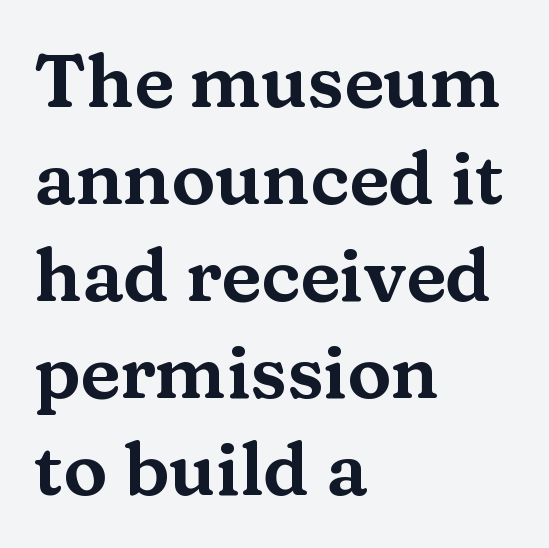
The image shows 74 px wide serif type, upright; set left-aligned, normal line spacing (1.31x), normal letter spacing, not underlined; medium stroke contrast and a medium x-height.
